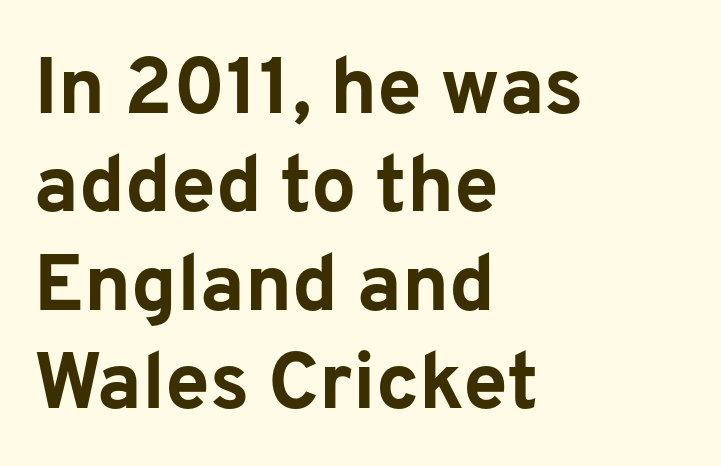
Q: Is the text bold? A: Yes.
Q: Is the text italic (slanted)? A: No, it is upright.
Q: Is the typeface a serif or a sans-serif typeface? A: Sans-serif.
Q: Is the text underlined? A: No.
Q: How is the paragraph aligned? A: Left-aligned.
Q: Is the spacing between letters normal or unusually wide? A: Normal.
Q: Width (condensed, normal, or wide)? A: Normal.
Q: Stroke contrast? A: Low.
Q: x-height? A: Medium.
Q: Monospaced? A: No.
